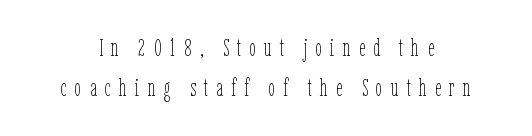
The image shows 24 px text type, upright; set centered, normal line spacing (1.67x), unusually wide letter spacing (+0.34 em), not underlined.
